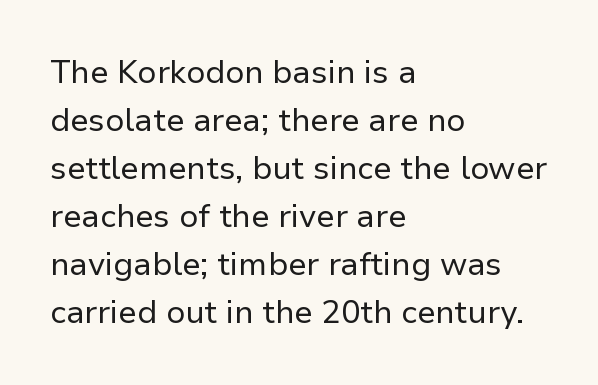
{"serif": "no", "italic": "no", "bold": "no", "weight": "regular", "width": "normal", "stroke_contrast": "low", "x_height": "medium", "monospaced": "no", "underline": "no", "align": "left", "line_spacing": "normal", "line_spacing_ratio": 1.5, "letter_spacing": "normal", "letter_spacing_em": 0.0, "glyph_px": 32}
